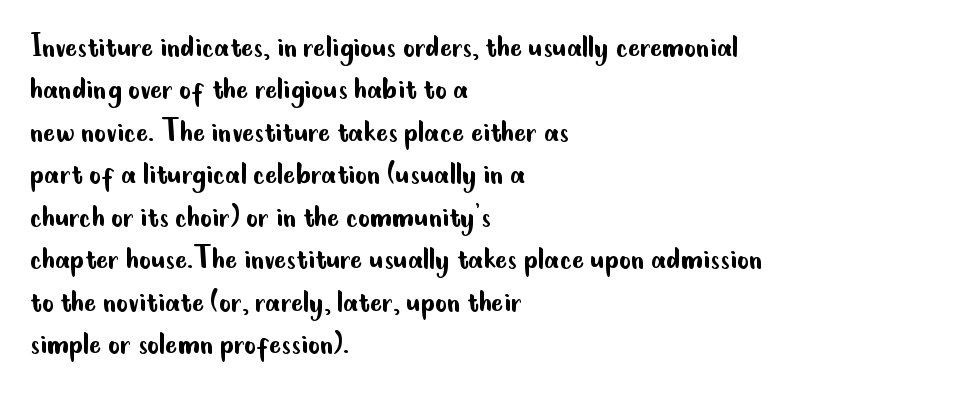
Q: Is the text bold? A: No.
Q: Is the text italic (slanted)? A: No, it is upright.
Q: Is the typeface a serif or a sans-serif typeface? A: Sans-serif.
Q: Is the text underlined? A: No.
Q: How is the paragraph aligned? A: Left-aligned.
Q: Is the spacing between letters normal or unusually wide? A: Normal.
Q: Width (condensed, normal, or wide)? A: Condensed.
Q: Stroke contrast? A: Low.
Q: x-height? A: Small.
Q: Monospaced? A: No.
